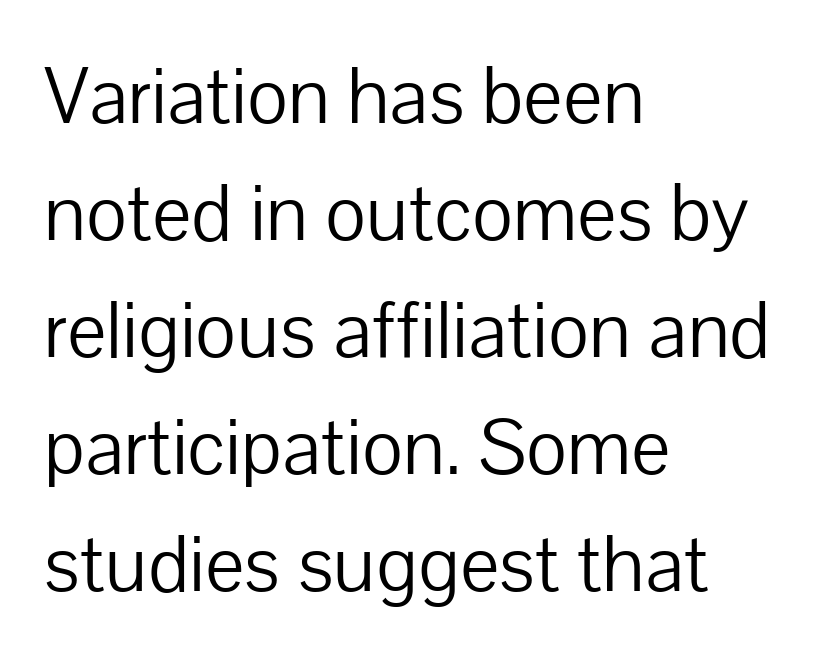
Q: Is the text bold? A: No.
Q: Is the text italic (slanted)? A: No, it is upright.
Q: Is the typeface a serif or a sans-serif typeface? A: Sans-serif.
Q: Is the text underlined? A: No.
Q: How is the paragraph aligned? A: Left-aligned.
Q: Is the spacing between letters normal or unusually wide? A: Normal.
Q: Is the spacing between lines tight, normal or loose? A: Normal.
Q: Width (condensed, normal, or wide)? A: Normal.
Q: Stroke contrast? A: Low.
Q: x-height? A: Medium.
Q: Monospaced? A: No.
